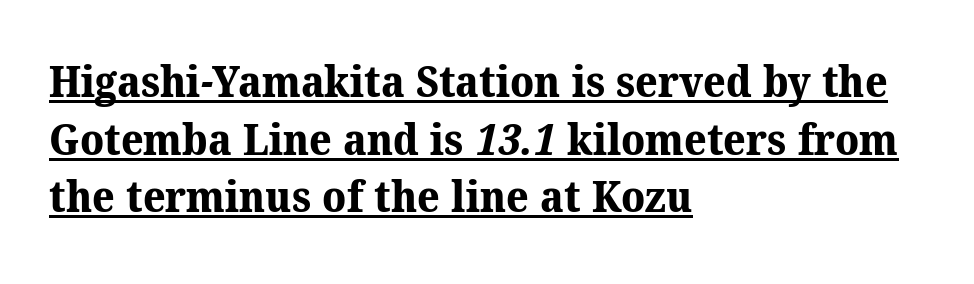
Q: Is the text bold? A: Yes.
Q: Is the typeface a serif or a sans-serif typeface? A: Serif.
Q: Is the text underlined? A: Yes.
Q: How is the paragraph aligned? A: Left-aligned.
Q: Is the spacing between letters normal or unusually wide? A: Normal.
Q: Is the spacing between lines tight, normal or loose? A: Normal.
Q: Width (condensed, normal, or wide)? A: Normal.
Q: Stroke contrast? A: Medium.
Q: x-height? A: Medium.
Q: Monospaced? A: No.
